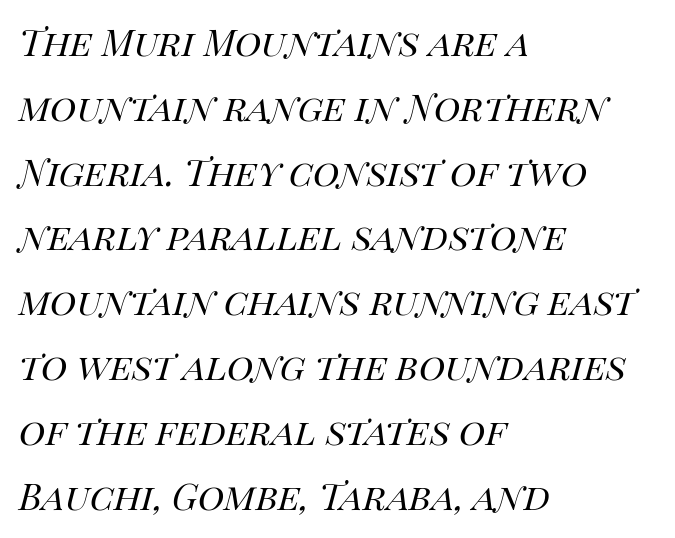
{"italic": "yes", "lean": "right", "slant_degrees": 14, "bold": "no", "weight": "regular", "width": "normal", "stroke_contrast": "high", "x_height": "large", "monospaced": "no", "underline": "no", "align": "left", "line_spacing": "normal", "line_spacing_ratio": 1.44, "letter_spacing": "normal", "letter_spacing_em": 0.0, "glyph_px": 45}
